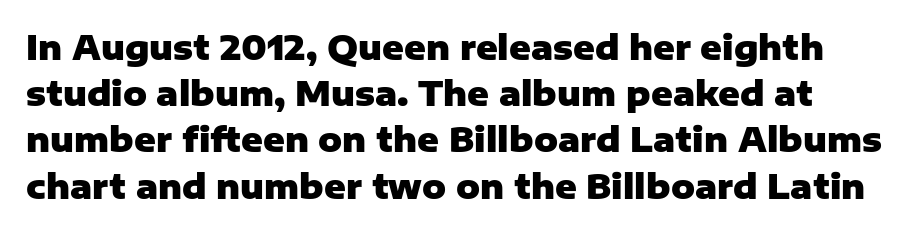
Q: Is the text bold? A: Yes.
Q: Is the text italic (slanted)? A: No, it is upright.
Q: Is the typeface a serif or a sans-serif typeface? A: Sans-serif.
Q: Is the text underlined? A: No.
Q: Is the spacing between letters normal or unusually wide? A: Normal.
Q: Is the spacing between lines tight, normal or loose? A: Normal.
Q: Width (condensed, normal, or wide)? A: Normal.
Q: Stroke contrast? A: Low.
Q: x-height? A: Medium.
Q: Monospaced? A: No.
